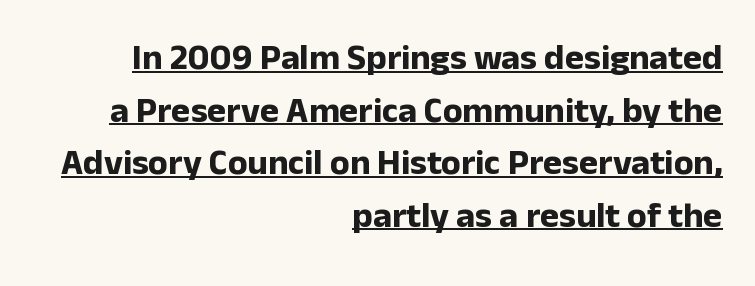
Q: Is the text bold? A: Yes.
Q: Is the text italic (slanted)? A: No, it is upright.
Q: Is the typeface a serif or a sans-serif typeface? A: Sans-serif.
Q: Is the text underlined? A: Yes.
Q: How is the paragraph aligned? A: Right-aligned.
Q: Is the spacing between letters normal or unusually wide? A: Normal.
Q: Is the spacing between lines tight, normal or loose? A: Normal.
Q: Width (condensed, normal, or wide)? A: Normal.
Q: Stroke contrast? A: Low.
Q: x-height? A: Medium.
Q: Monospaced? A: No.
